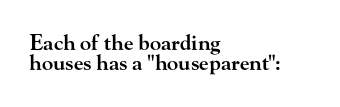
Q: Is the text bold? A: Semi-bold.
Q: Is the text italic (slanted)? A: No, it is upright.
Q: Is the text underlined? A: No.
Q: How is the paragraph aligned? A: Left-aligned.
Q: Is the spacing between letters normal or unusually wide? A: Normal.
Q: Is the spacing between lines tight, normal or loose? A: Tight.
